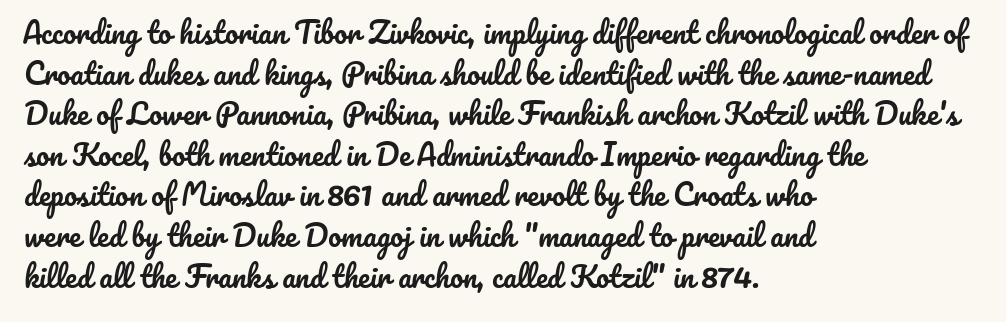
{"width": "normal", "stroke_contrast": "low", "x_height": "small", "monospaced": "no", "underline": "no", "align": "left", "line_spacing": "normal", "line_spacing_ratio": 1.4, "letter_spacing": "normal", "letter_spacing_em": 0.0, "glyph_px": 29}
